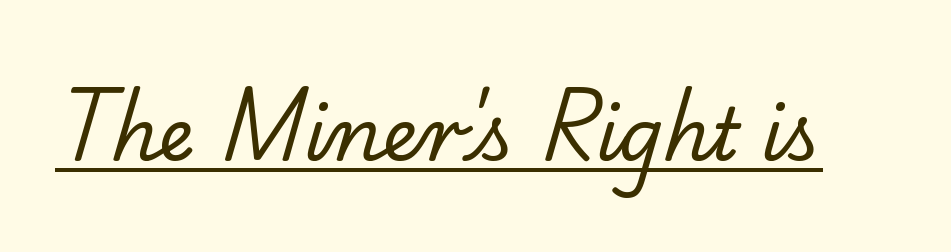
The image shows 73 px regular-weight type; set normal letter spacing, underlined; low stroke contrast and a small x-height.
